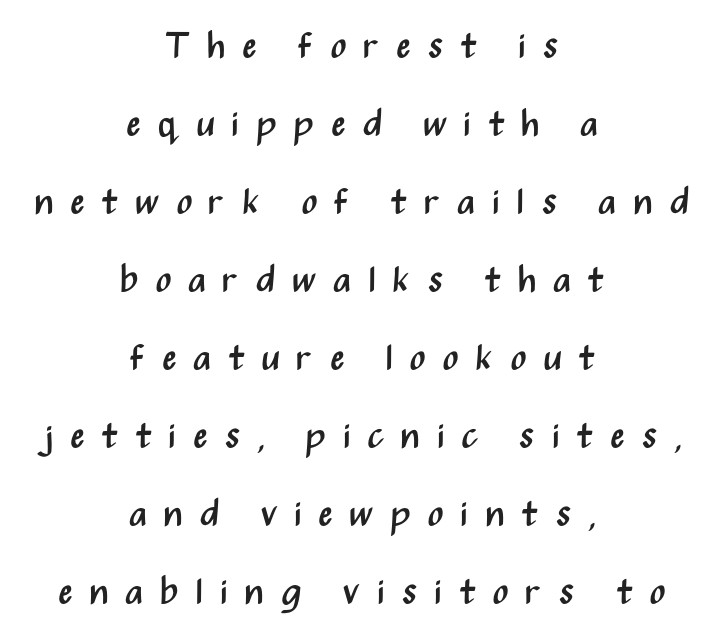
{"serif": "no", "italic": "no", "bold": "no", "weight": "regular", "width": "condensed", "stroke_contrast": "medium", "x_height": "medium", "monospaced": "no", "underline": "no", "align": "center", "line_spacing": "loose", "line_spacing_ratio": 2.11, "letter_spacing": "wide", "letter_spacing_em": 0.44, "glyph_px": 37}
